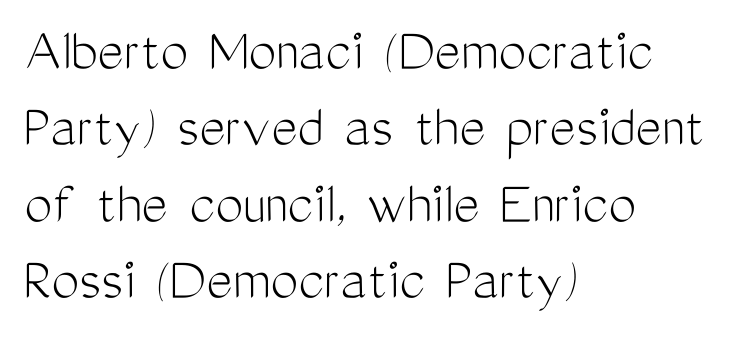
Q: Is the text bold? A: No.
Q: Is the text italic (slanted)? A: No, it is upright.
Q: Is the typeface a serif or a sans-serif typeface? A: Sans-serif.
Q: Is the text underlined? A: No.
Q: How is the paragraph aligned? A: Left-aligned.
Q: Is the spacing between letters normal or unusually wide? A: Normal.
Q: Width (condensed, normal, or wide)? A: Condensed.
Q: Stroke contrast? A: Medium.
Q: x-height? A: Medium.
Q: Monospaced? A: No.
